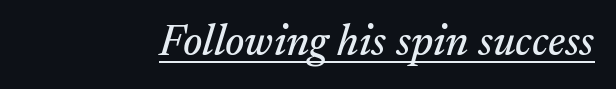
Here the designer chose a conventional face with non-uniform glyph widths. The rendering keeps characters at their native spacing. Compared with ordinary roman type, these characters are visibly tilted. Descenders here cross a horizontal rule under the line. A typesetter would label this face a serif.
